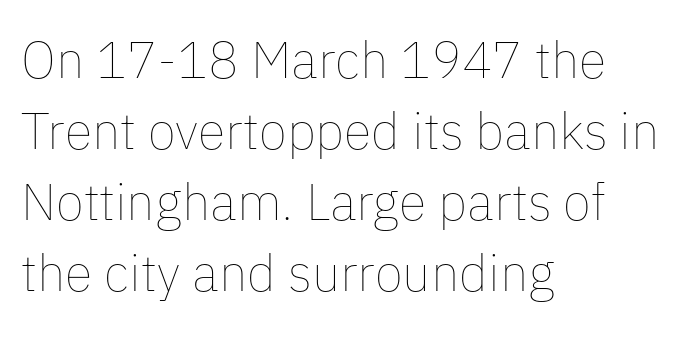
{"italic": "no", "bold": "no", "weight": "thin", "width": "normal", "stroke_contrast": "low", "x_height": "medium", "monospaced": "no", "underline": "no", "align": "left", "line_spacing": "normal", "line_spacing_ratio": 1.39, "letter_spacing": "normal", "letter_spacing_em": 0.0, "glyph_px": 51}
